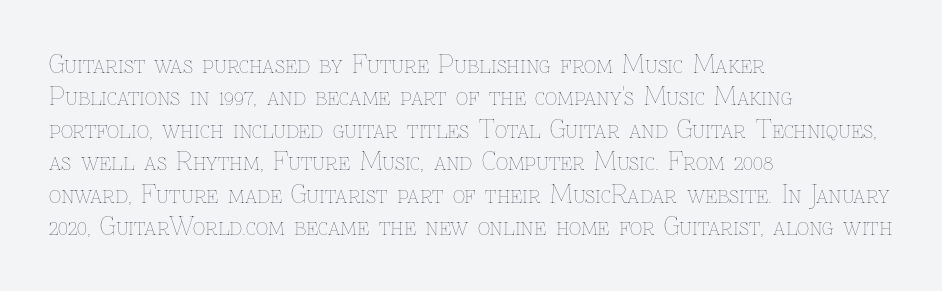
The image shows 24 px text type, upright; set left-aligned, normal line spacing (1.35x), normal letter spacing, not underlined.
